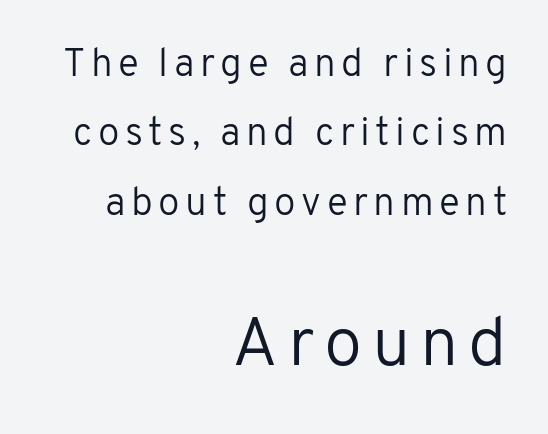
Q: Is the text bold? A: No.
Q: Is the text italic (slanted)? A: No, it is upright.
Q: Is the typeface a serif or a sans-serif typeface? A: Sans-serif.
Q: Is the text underlined? A: No.
Q: How is the paragraph aligned? A: Right-aligned.
Q: Which block of text is set in a larger size, the first (top) or the second (bottom)? A: The second (bottom) one.
Q: Width (condensed, normal, or wide)? A: Normal.
Q: Stroke contrast? A: Low.
Q: x-height? A: Medium.
Q: Monospaced? A: No.
